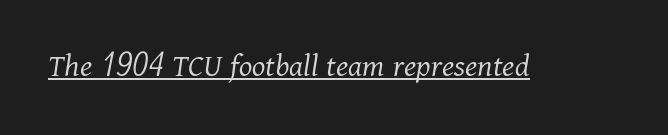
{"serif": "yes", "italic": "yes", "lean": "right", "slant_degrees": 11, "bold": "no", "weight": "light", "width": "normal", "stroke_contrast": "medium", "x_height": "medium", "monospaced": "no", "underline": "yes", "letter_spacing": "normal", "letter_spacing_em": 0.0, "glyph_px": 34}
